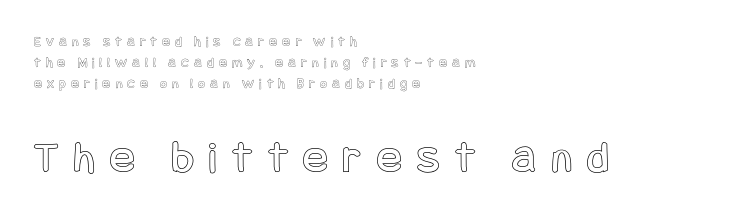
A classic flush-left, rag-right setting is used for this passage. Nobody drew a line under any word here. Summary of vertical rhythm: regular, with standard interline spacing. Style check: upright. The composition opens small and finishes big. Between one letter and the next there's a generous, obvious gap.
